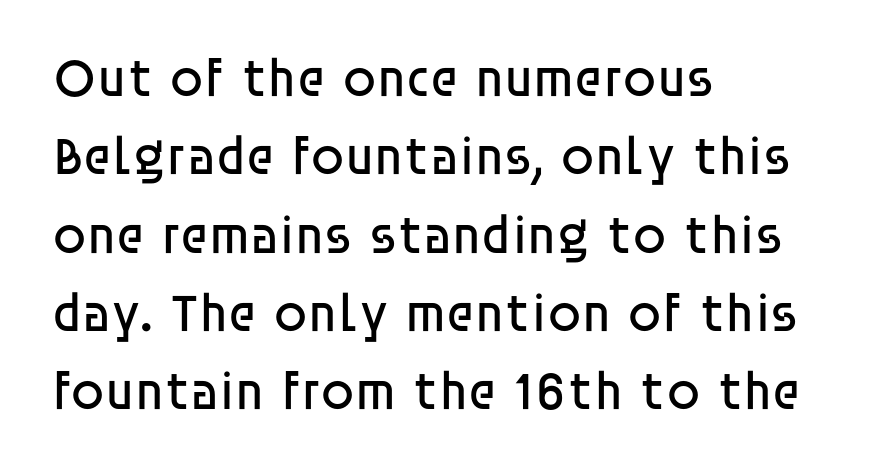
These lines are composed in type without serifs. No chunkiness to these letters — they're not bold. Clear beneath every line of the passage. The paragraph shown leans on its left margin.
